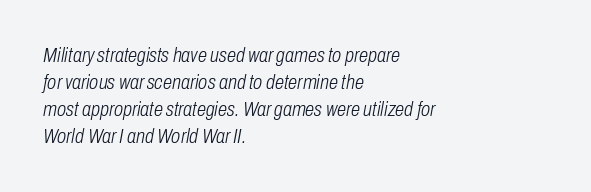
Q: Is the text bold? A: No.
Q: Is the text italic (slanted)? A: Yes, it leans right by about 10 degrees.
Q: Is the text underlined? A: No.
Q: How is the paragraph aligned? A: Left-aligned.
Q: Is the spacing between letters normal or unusually wide? A: Normal.
Q: Is the spacing between lines tight, normal or loose? A: Normal.
